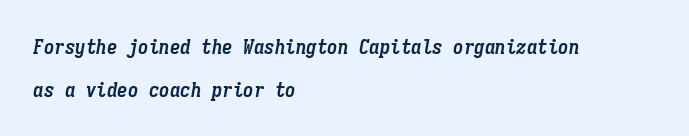
Q: Is the text bold? A: Yes.
Q: Is the text italic (slanted)? A: Yes, it leans right by about 9 degrees.
Q: Is the text underlined? A: No.
Q: How is the paragraph aligned? A: Left-aligned.
Q: Is the spacing between letters normal or unusually wide? A: Normal.
Q: Is the spacing between lines tight, normal or loose? A: Loose.
